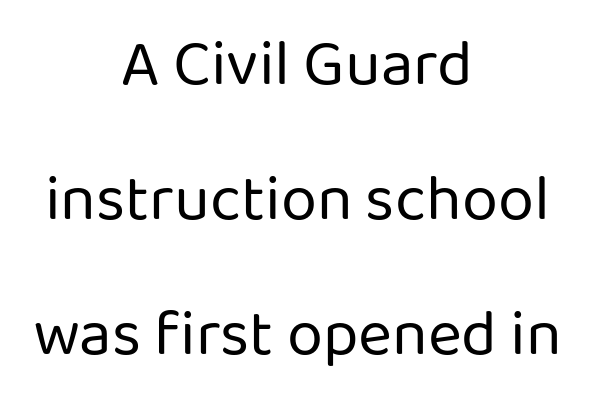
Character widths vary here, with narrow letters taking less room than wide ones. Vertical stems look standard width or narrower in stroke. In terms of letterform style, serifs are entirely absent. Posture: straight, roman, zero tilt. Nothing unusual about the tracking: characters are spaced as the font intends.
